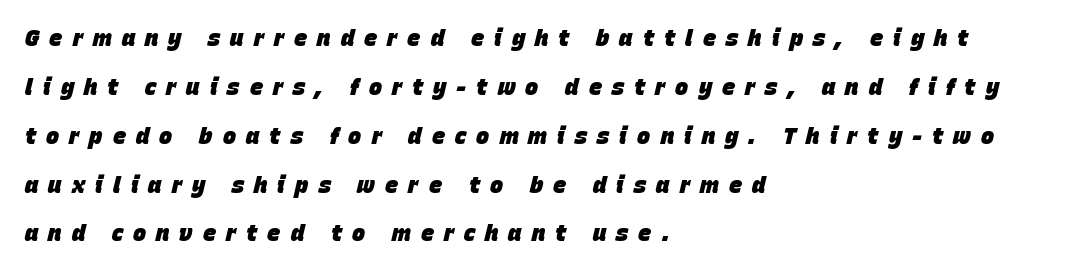
The image shows 22 px bold type, italic (leaning right); set left-aligned, loose line spacing (2.22x), unusually wide letter spacing (+0.46 em), not underlined.
